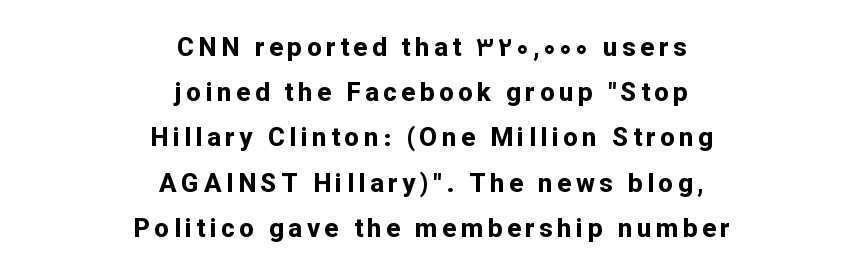
Q: Is the text bold? A: Yes.
Q: Is the text italic (slanted)? A: No, it is upright.
Q: Is the text underlined? A: No.
Q: How is the paragraph aligned? A: Centered.
